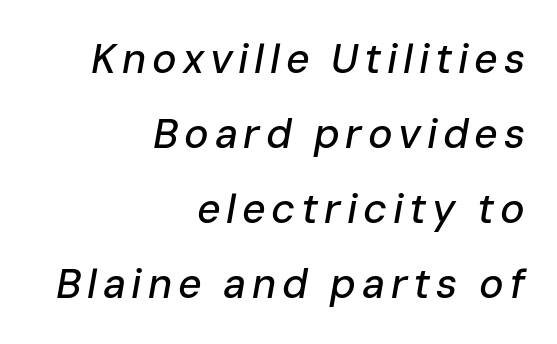
The typesetter chose a ragged-left arrangement here. Italic? Definitely — the glyphs are oblique. Clear beneath every line of the passage. The letters advance in unequal steps, a hallmark of proportional type.
